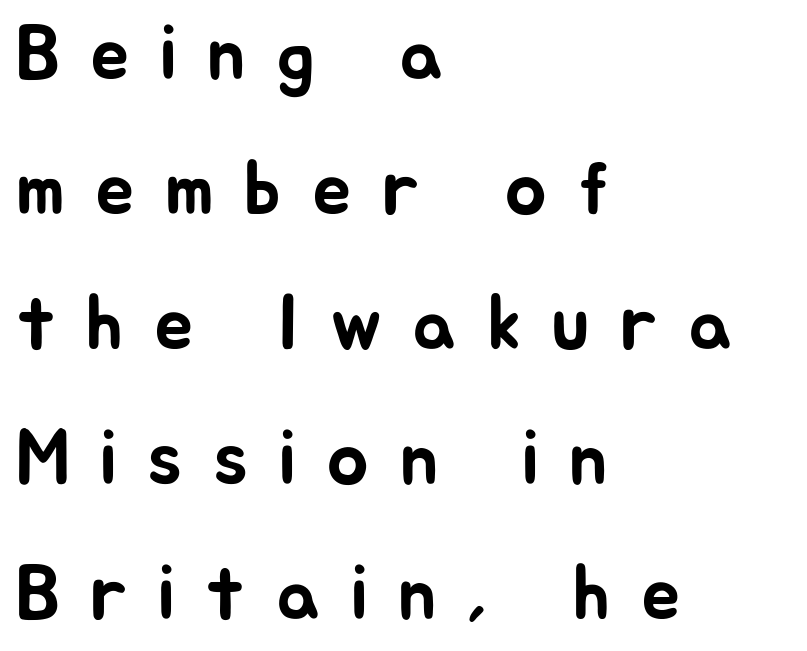
The image shows 78 px sans-serif type, upright; set left-aligned, line spacing 1.73x, unusually wide letter spacing (+0.39 em), not underlined; low stroke contrast and a medium x-height.
